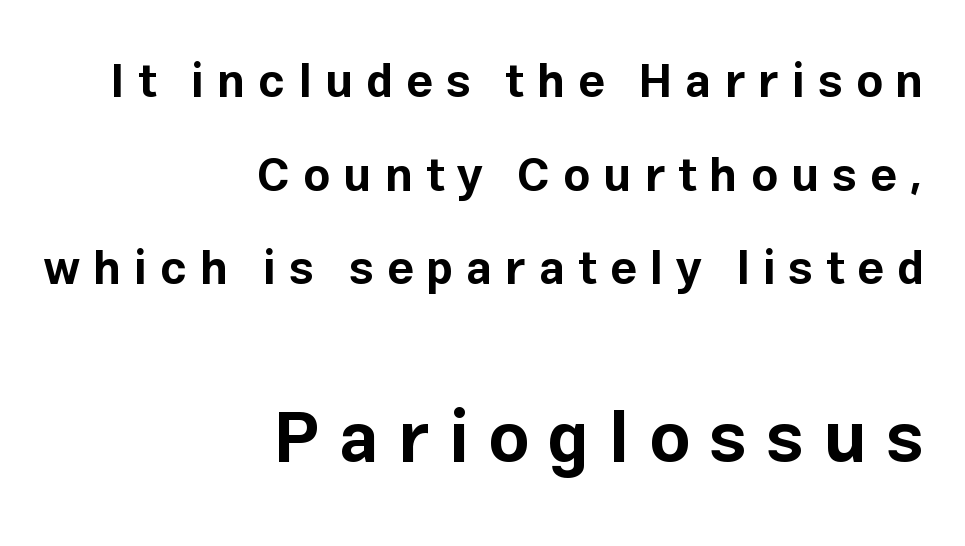
{"serif": "no", "italic": "no", "bold": "yes", "weight": "bold", "width": "normal", "stroke_contrast": "low", "x_height": "medium", "monospaced": "no", "underline": "no", "align": "right", "line_spacing": "loose", "line_spacing_ratio": 1.99, "letter_spacing": "wide", "letter_spacing_em": 0.27, "larger_block": "second", "size_ratio": 1.51, "glyph_px": 71}
